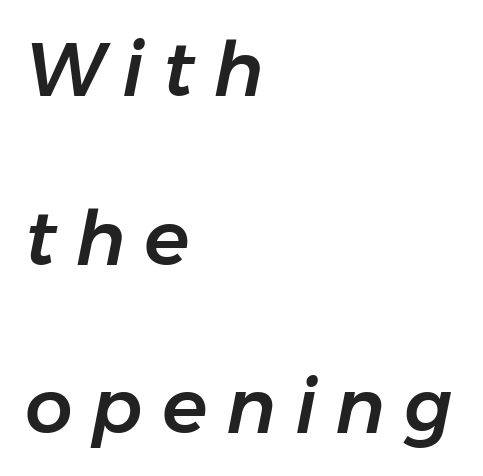
The image shows 75 px text type, italic (leaning right); set left-aligned, loose line spacing (2.25x), unusually wide letter spacing (+0.25 em), not underlined; low stroke contrast and a medium x-height.
